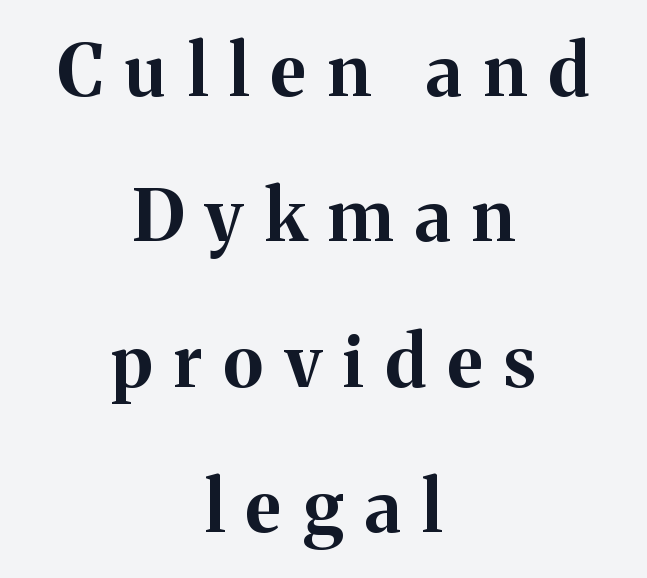
{"serif": "yes", "italic": "no", "bold": "yes", "weight": "bold", "width": "normal", "stroke_contrast": "medium", "x_height": "medium", "monospaced": "no", "underline": "no", "align": "center", "line_spacing": "loose", "line_spacing_ratio": 2.02, "letter_spacing": "wide", "letter_spacing_em": 0.3, "glyph_px": 72}
